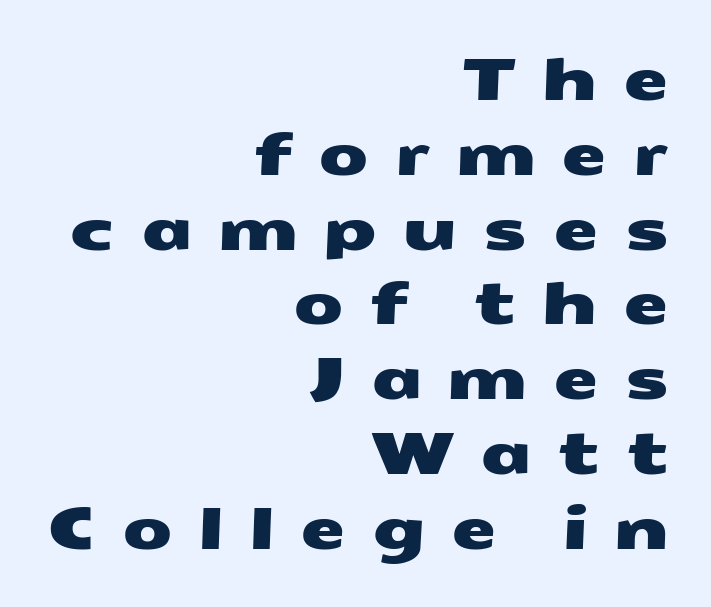
Q: Is the typeface a serif or a sans-serif typeface? A: Sans-serif.
Q: Is the text underlined? A: No.
Q: How is the paragraph aligned? A: Right-aligned.
Q: Is the spacing between letters normal or unusually wide? A: Unusually wide.
Q: Is the spacing between lines tight, normal or loose? A: Normal.
Q: Width (condensed, normal, or wide)? A: Wide.
Q: Stroke contrast? A: Medium.
Q: x-height? A: Medium.
Q: Monospaced? A: No.
